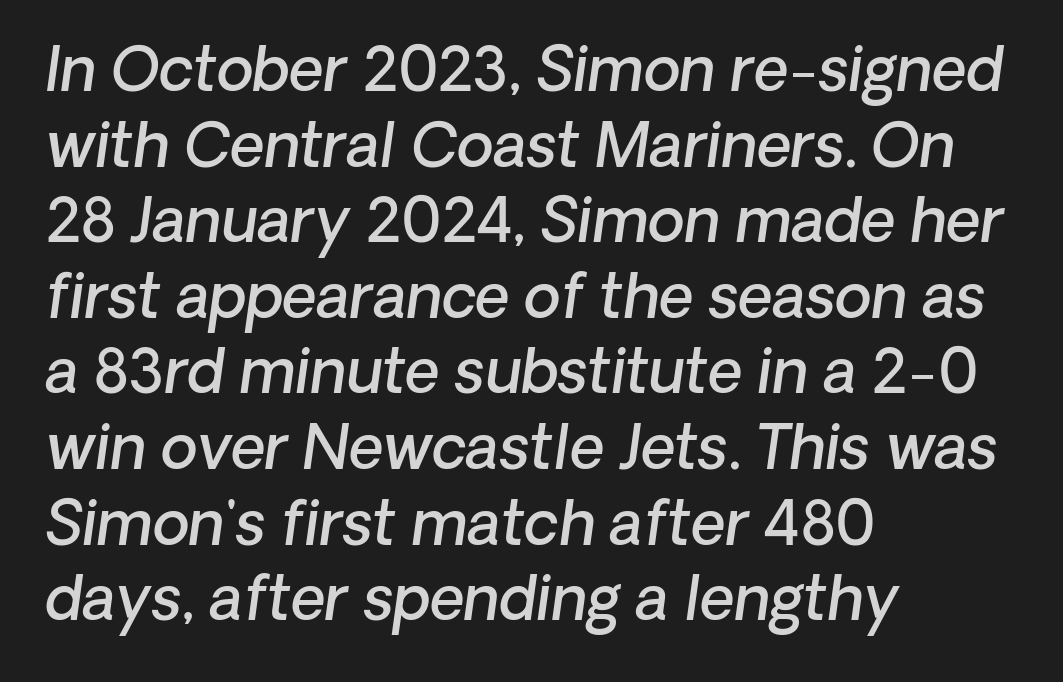
Looks like regular typesetting: each glyph gets only the width it needs. Casual observation: everything's shoved over to the left. Nobody drew a line under any word here. Every letter is mildly thick-stroked: semibold rather than bold. Quick note: interline space is typical.
